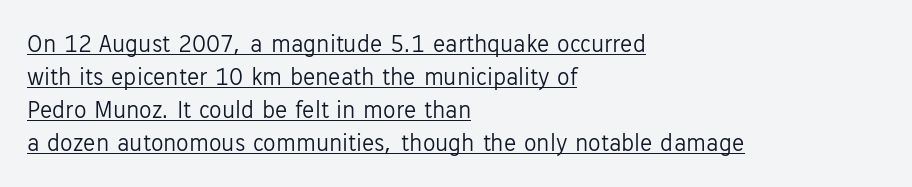
{"italic": "no", "bold": "no", "underline": "yes", "align": "left", "line_spacing": "normal", "line_spacing_ratio": 1.32, "letter_spacing": "normal", "letter_spacing_em": 0.0, "glyph_px": 25}
